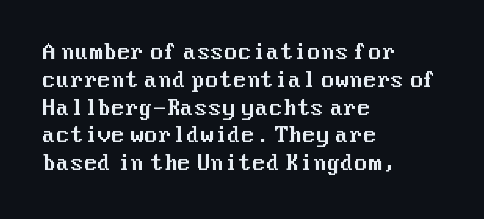
Ordinary non-slanted type is in use. If you drew a ruler down the left edge, every line would touch it. Underlining? Definitely not there. Rows of type keep a routine distance in the vertical direction. Observe the ordinary spacing: letters are neighbours, not strangers.
